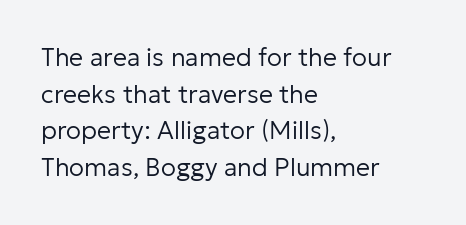
The image shows 25 px text type, upright; set left-aligned, normal line spacing (1.47x), normal letter spacing, not underlined.
